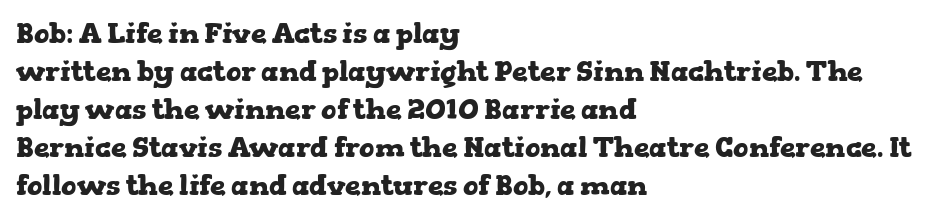
Q: Is the text bold? A: Yes.
Q: Is the text italic (slanted)? A: No, it is upright.
Q: Is the typeface a serif or a sans-serif typeface? A: Serif.
Q: Is the text underlined? A: No.
Q: How is the paragraph aligned? A: Left-aligned.
Q: Is the spacing between letters normal or unusually wide? A: Normal.
Q: Is the spacing between lines tight, normal or loose? A: Normal.
Q: Width (condensed, normal, or wide)? A: Wide.
Q: Stroke contrast? A: Low.
Q: x-height? A: Medium.
Q: Monospaced? A: No.
